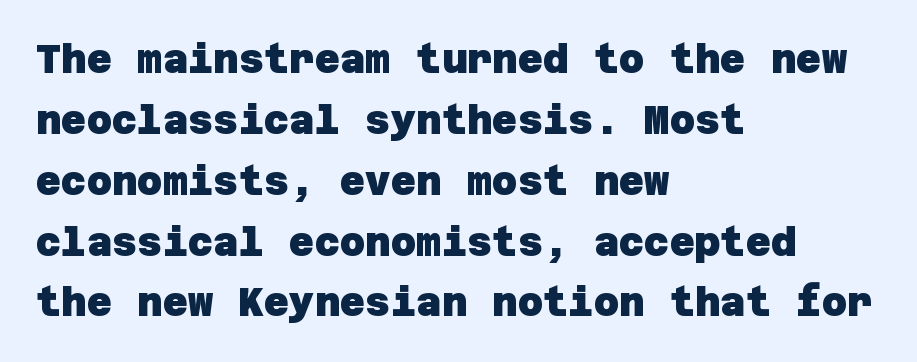
Q: Is the text bold? A: Yes.
Q: Is the typeface a serif or a sans-serif typeface? A: Sans-serif.
Q: Is the text underlined? A: No.
Q: How is the paragraph aligned? A: Left-aligned.
Q: Is the spacing between letters normal or unusually wide? A: Normal.
Q: Is the spacing between lines tight, normal or loose? A: Normal.
Q: Width (condensed, normal, or wide)? A: Normal.
Q: Stroke contrast? A: Low.
Q: x-height? A: Large.
